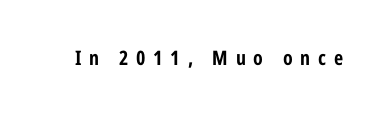
Words float on clear page, feet unadorned. The letters stand straight up with perfectly vertical stems. Strokes here are thick enough to call this a true bold. Does extra space separate the letters? Yes, quite a lot of it.
